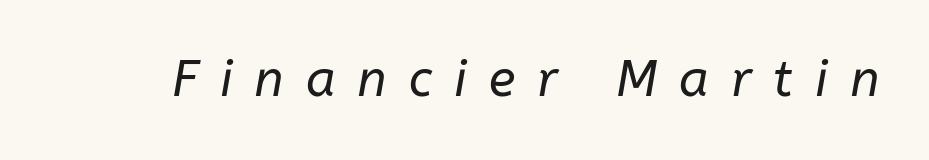
The rendering uses natural spacing where letterforms have individual widths. If you drew a line through each stem, it would be angled. Has an underline been added? It has not. This is not heavy type; no bold has been used. The horizontal fit of the characters is loose and conspicuously gappy.
